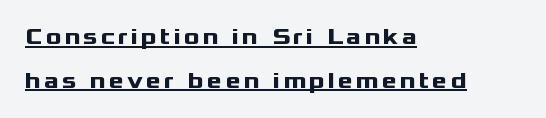
Q: Is the text bold? A: Yes.
Q: Is the text italic (slanted)? A: No, it is upright.
Q: Is the text underlined? A: Yes.
Q: How is the paragraph aligned? A: Left-aligned.
Q: Is the spacing between lines tight, normal or loose? A: Loose.
